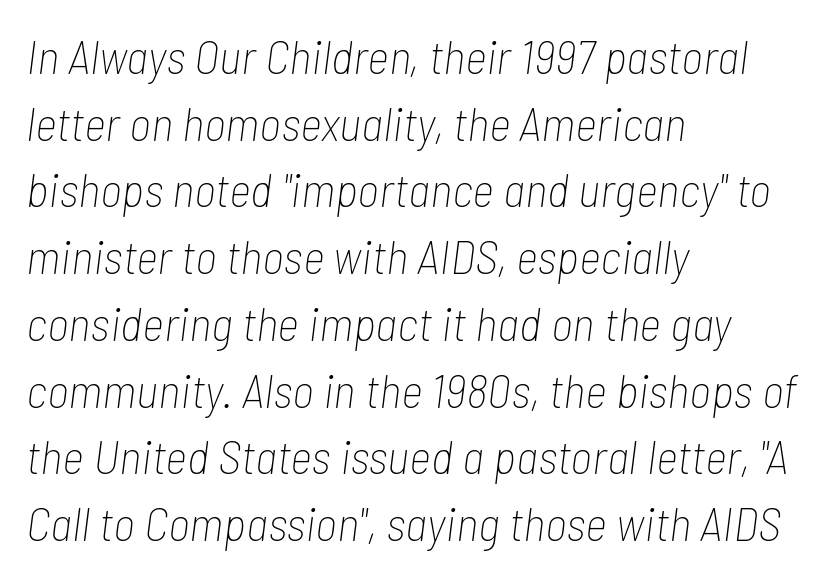
Weight: in the light-to-regular range. Between one letter and the next there's only the usual sliver of space. Line starts are locked; line ends wander. Rule under the text: the space is simply empty.
